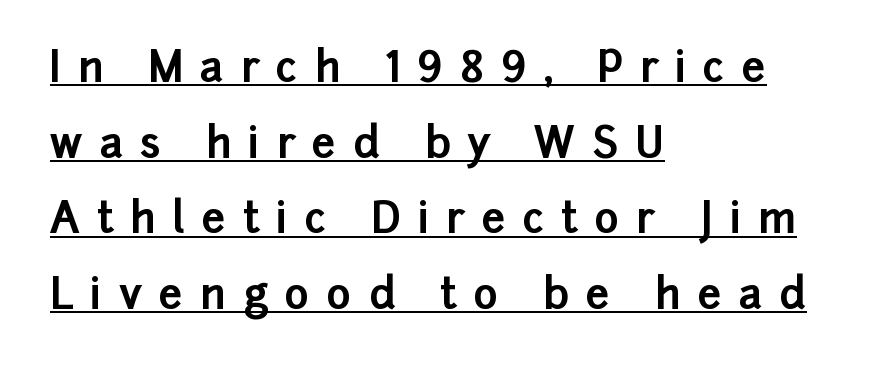
Heavy-handed strokes throughout: this text is bold. The designer went with a sans here, leaving each stem footless. Quick note: underline on. This sample has the flowing, uneven cadence of proportional lettering. Tracking here is generous; glyphs stand well apart from one another. Rendered with straight, roman letterforms.
